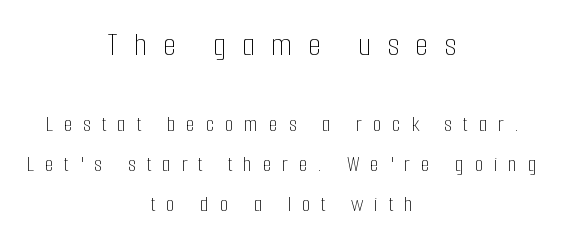
{"italic": "no", "bold": "no", "weight": "thin", "width": "condensed", "stroke_contrast": "low", "x_height": "medium", "monospaced": "no", "underline": "no", "align": "center", "line_spacing_ratio": 1.74, "letter_spacing": "wide", "letter_spacing_em": 0.46, "larger_block": "first", "size_ratio": 1.48, "glyph_px": 34}
